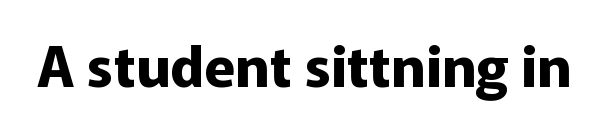
Q: Is the text bold? A: Yes.
Q: Is the text italic (slanted)? A: No, it is upright.
Q: Is the typeface a serif or a sans-serif typeface? A: Sans-serif.
Q: Is the text underlined? A: No.
Q: Is the spacing between letters normal or unusually wide? A: Normal.
Q: Width (condensed, normal, or wide)? A: Normal.
Q: Stroke contrast? A: Low.
Q: x-height? A: Medium.
Q: Monospaced? A: No.
